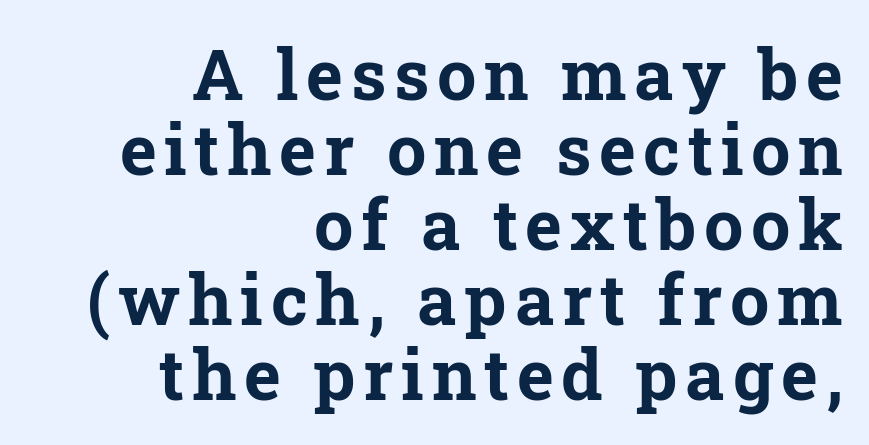
The image shows 70 px bold serif type, upright; set right-aligned, tight line spacing (1.07x), not underlined; low stroke contrast and a medium x-height.
